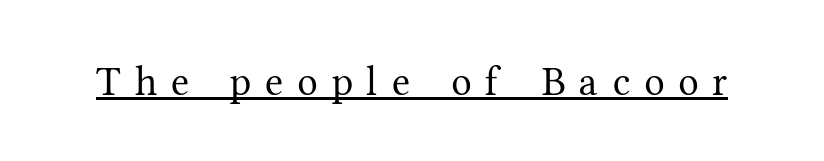
Q: Is the text bold? A: No.
Q: Is the text italic (slanted)? A: No, it is upright.
Q: Is the typeface a serif or a sans-serif typeface? A: Serif.
Q: Is the text underlined? A: Yes.
Q: Is the spacing between letters normal or unusually wide? A: Unusually wide.
Q: Width (condensed, normal, or wide)? A: Normal.
Q: Stroke contrast? A: Medium.
Q: x-height? A: Medium.
Q: Monospaced? A: No.
